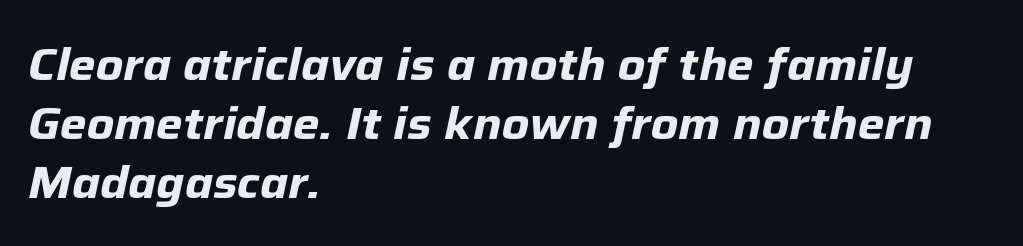
The image shows 45 px bold type, italic (leaning right); set left-aligned, normal line spacing (1.31x), normal letter spacing, not underlined; low stroke contrast and a medium x-height.
